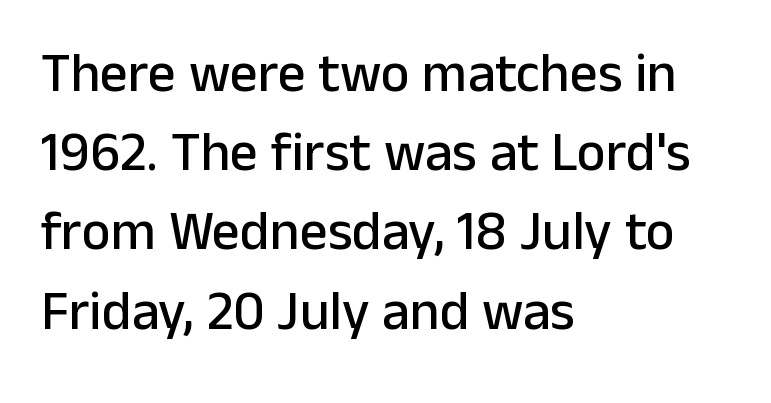
You could not count columns in this text — the font is proportionally spaced. A roman cut, with each character standing at attention. To sum up the face: it is a sans, with no serifs. The strip under each line holds only bare page. Students, observe: this is what conventionally led text looks like.
